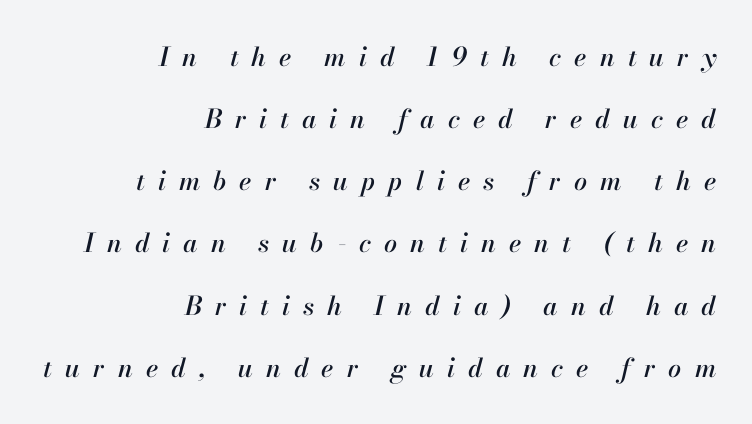
The typesetter chose a ragged-left arrangement here. This sample uses an oblique cut, with every glyph tilted off the vertical. Is the letter spacing exaggerated? Yes — the characters are pushed far apart. The string is rendered with underlining switched off.
